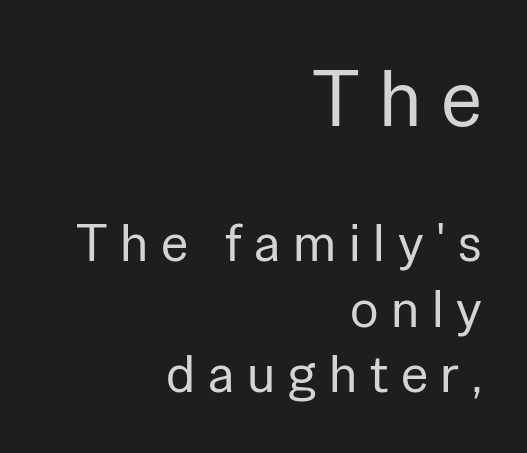
Type style note: lacks serifs. Larger block? The one above; the one below is distinctly smaller. The face looks like a standard text weight, possibly lighter. Upright lettering throughout.
